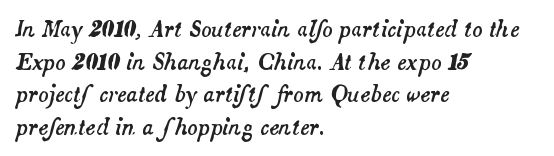
Q: Is the text italic (slanted)? A: Yes, it leans right by about 14 degrees.
Q: Is the text underlined? A: No.
Q: How is the paragraph aligned? A: Left-aligned.
Q: Is the spacing between letters normal or unusually wide? A: Normal.
Q: Is the spacing between lines tight, normal or loose? A: Normal.
